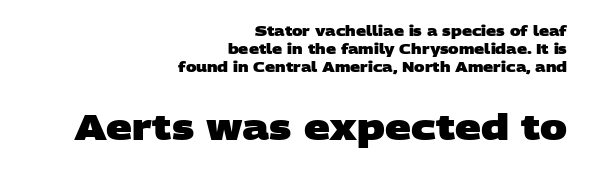
One glance says typical: line gaps are just what's usual. The emphasis by scale lands on block number two, below. Check the space under the baseline: it is left empty. Letterform terminals end flat and unadorned throughout the passage. Where is the straight margin? On the right.
